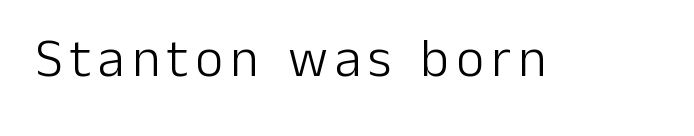
Posture: straight, roman, zero tilt. This sample has the flowing, uneven cadence of proportional lettering. A clean baseline with only descenders dipping below it. The weight would be labelled regular, book, light, or lighter still. The letters carry no serifs — their stems end cleanly without finishing strokes.
